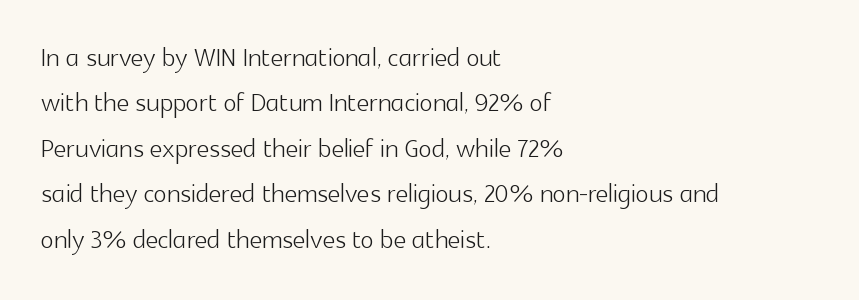
The image shows 35 px light sans-serif type, upright; set left-aligned, normal line spacing (1.3x), normal letter spacing, not underlined; a medium x-height.
